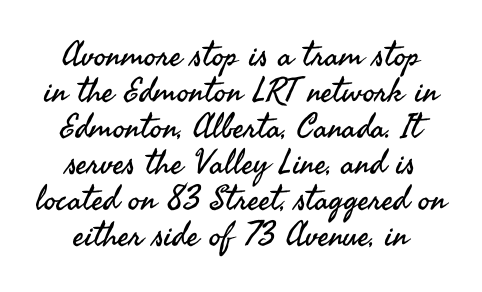
Q: Is the text bold? A: No.
Q: Is the text italic (slanted)? A: Yes.
Q: Is the typeface a serif or a sans-serif typeface? A: Sans-serif.
Q: Is the text underlined? A: No.
Q: How is the paragraph aligned? A: Centered.
Q: Is the spacing between letters normal or unusually wide? A: Normal.
Q: Is the spacing between lines tight, normal or loose? A: Tight.
Q: Width (condensed, normal, or wide)? A: Normal.
Q: Stroke contrast? A: Medium.
Q: x-height? A: Small.
Q: Monospaced? A: No.
